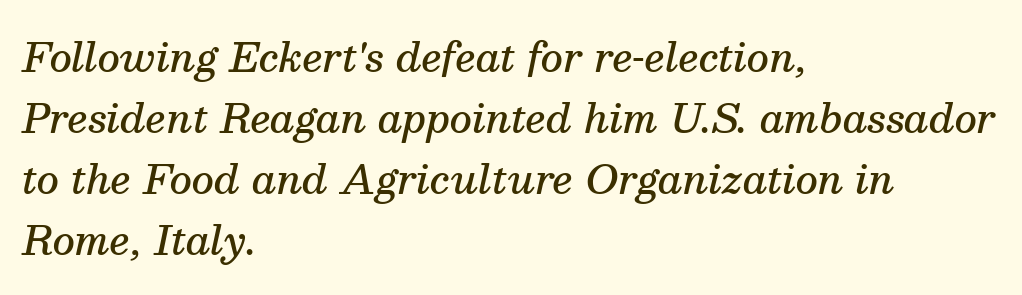
Q: Is the text bold? A: Semi-bold.
Q: Is the text italic (slanted)? A: Yes, it leans right by about 13 degrees.
Q: Is the typeface a serif or a sans-serif typeface? A: Serif.
Q: Is the text underlined? A: No.
Q: How is the paragraph aligned? A: Left-aligned.
Q: Is the spacing between letters normal or unusually wide? A: Normal.
Q: Is the spacing between lines tight, normal or loose? A: Normal.
Q: Width (condensed, normal, or wide)? A: Normal.
Q: Stroke contrast? A: Medium.
Q: x-height? A: Medium.
Q: Monospaced? A: No.
